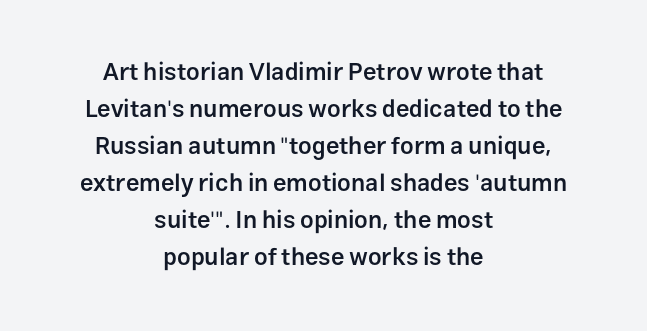
Q: Is the text bold? A: Semi-bold.
Q: Is the text italic (slanted)? A: No, it is upright.
Q: Is the text underlined? A: No.
Q: How is the paragraph aligned? A: Centered.
Q: Is the spacing between letters normal or unusually wide? A: Normal.
Q: Is the spacing between lines tight, normal or loose? A: Normal.
